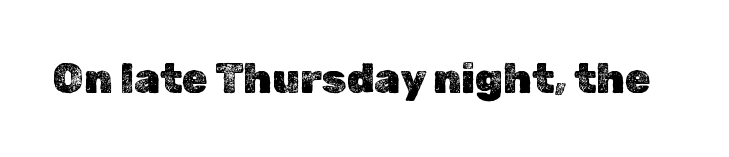
{"italic": "no", "width": "normal", "x_height": "medium", "monospaced": "no", "underline": "no", "letter_spacing": "normal", "letter_spacing_em": 0.0, "glyph_px": 42}
